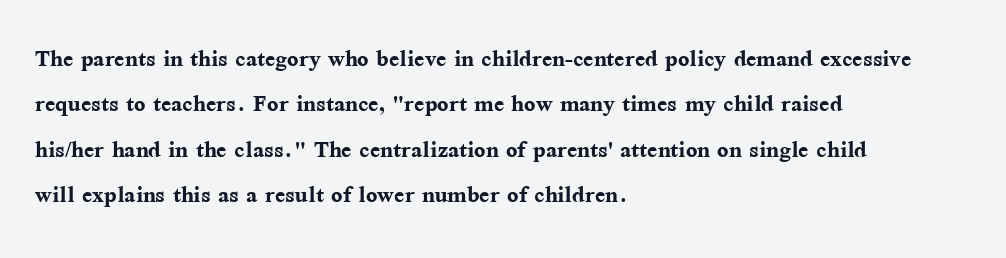
The image shows 30 px semibold serif type, upright; set left-aligned, normal line spacing (1.51x), normal letter spacing, not underlined; medium stroke contrast and a medium x-height.
